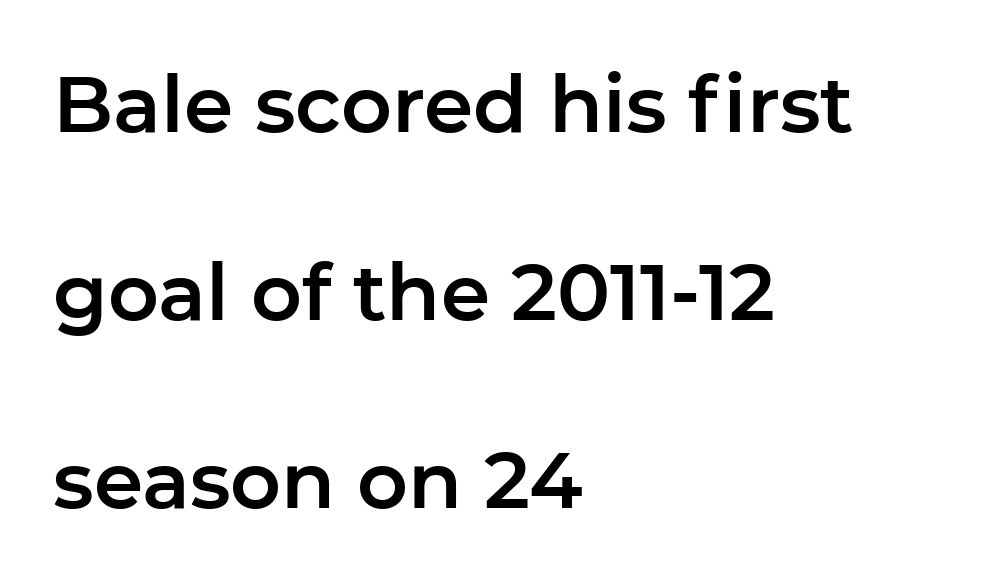
{"serif": "no", "italic": "no", "width": "normal", "stroke_contrast": "low", "x_height": "medium", "monospaced": "no", "underline": "no", "align": "left", "line_spacing": "loose", "line_spacing_ratio": 2.38, "letter_spacing": "normal", "letter_spacing_em": 0.0, "glyph_px": 79}
